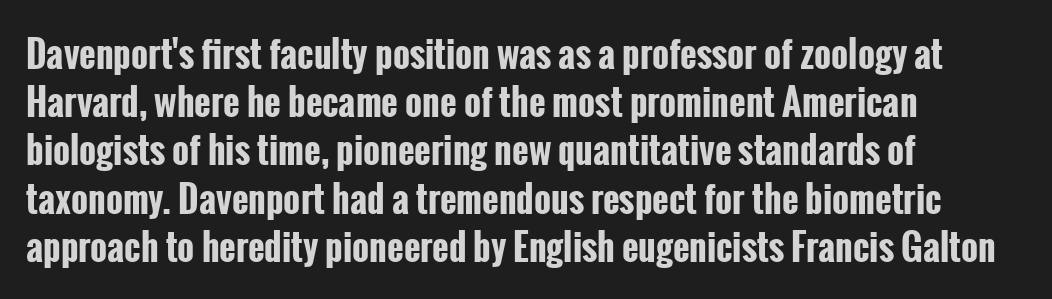
{"serif": "no", "italic": "no", "bold": "yes", "weight": "bold", "width": "condensed", "stroke_contrast": "low", "x_height": "medium", "monospaced": "no", "underline": "no", "align": "left", "line_spacing": "normal", "line_spacing_ratio": 1.34, "letter_spacing": "normal", "letter_spacing_em": 0.0, "glyph_px": 36}
